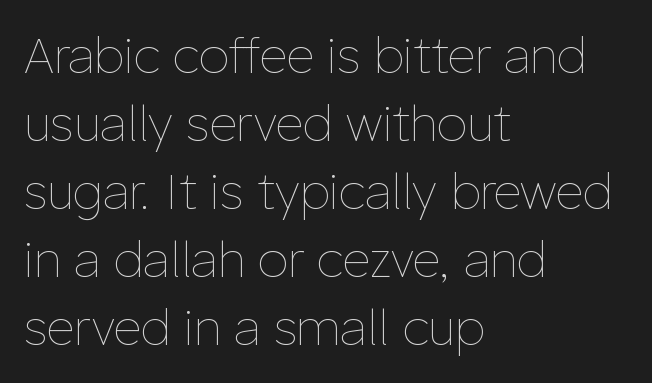
Q: Is the text bold? A: No.
Q: Is the text italic (slanted)? A: No, it is upright.
Q: Is the text underlined? A: No.
Q: How is the paragraph aligned? A: Left-aligned.
Q: Is the spacing between letters normal or unusually wide? A: Normal.
Q: Is the spacing between lines tight, normal or loose? A: Normal.
Q: Width (condensed, normal, or wide)? A: Normal.
Q: Stroke contrast? A: Low.
Q: x-height? A: Medium.
Q: Monospaced? A: No.
